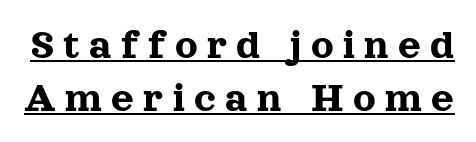
{"serif": "yes", "italic": "no", "width": "normal", "x_height": "medium", "monospaced": "no", "underline": "yes", "line_spacing_ratio": 1.2, "letter_spacing": "wide", "letter_spacing_em": 0.21, "glyph_px": 44}
